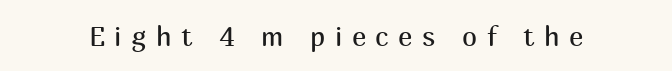
The image shows 27 px text type, upright; set unusually wide letter spacing (+0.35 em), not underlined.
